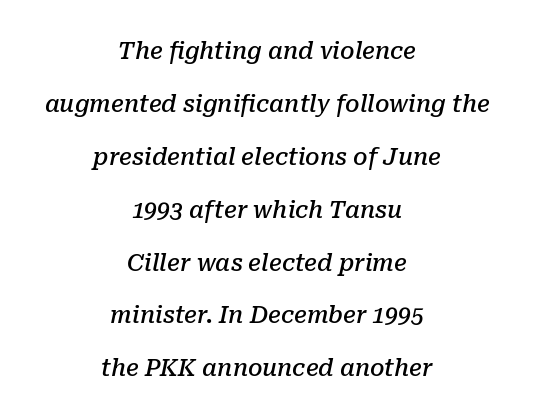
Q: Is the text bold? A: Semi-bold.
Q: Is the text italic (slanted)? A: Yes, it leans right by about 10 degrees.
Q: Is the text underlined? A: No.
Q: How is the paragraph aligned? A: Centered.
Q: Is the spacing between letters normal or unusually wide? A: Normal.
Q: Is the spacing between lines tight, normal or loose? A: Loose.
